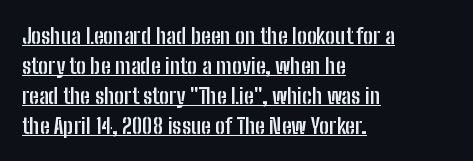
The image shows 22 px bold type, upright; set left-aligned, normal line spacing (1.36x), normal letter spacing, underlined.
